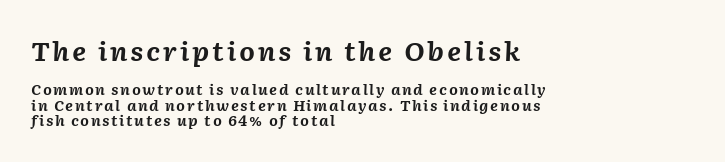
You could barely slide anything between these rows. There's an unmistakable incline to the writing here. Line beginnings align vertically; line endings do not. Underline: absent.
